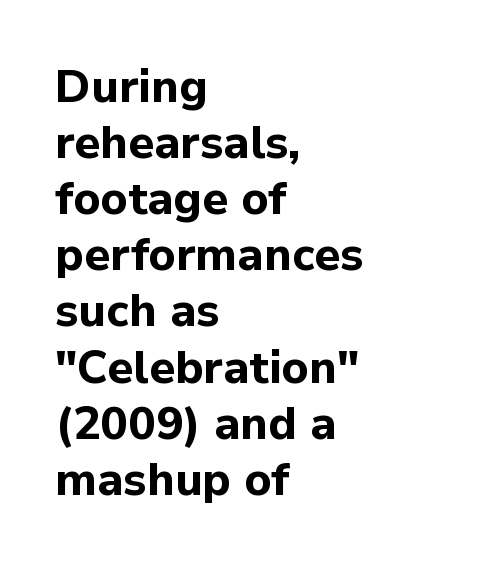
Notice how the stems are strictly vertical — no italics here. The letters advance in unequal steps, a hallmark of proportional type. Has an underline been added? It has not. Nothing unusual about the tracking: characters are spaced as the font intends.
